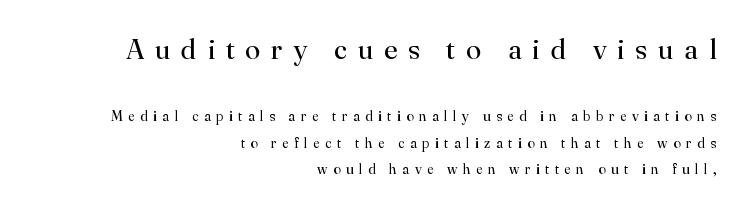
Q: Is the text bold? A: No.
Q: Is the text italic (slanted)? A: No, it is upright.
Q: Is the typeface a serif or a sans-serif typeface? A: Serif.
Q: Is the text underlined? A: No.
Q: How is the paragraph aligned? A: Right-aligned.
Q: Is the spacing between letters normal or unusually wide? A: Unusually wide.
Q: Is the spacing between lines tight, normal or loose? A: Loose.
Q: Which block of text is set in a larger size, the first (top) or the second (bottom)? A: The first (top) one.
Q: Width (condensed, normal, or wide)? A: Normal.
Q: Stroke contrast? A: High.
Q: x-height? A: Small.
Q: Monospaced? A: No.
